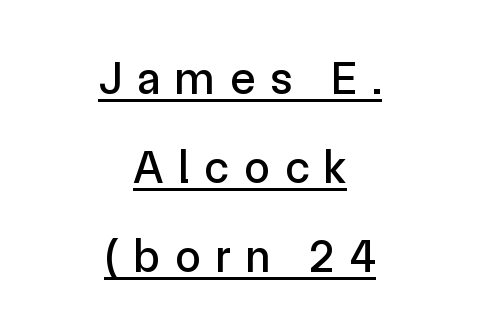
Is there any slant? The stems are plumb. Look at the tracking — it's clearly loosened, letters drifting apart. A rule runs beneath these lines of type. The rendering shows plain stroke endings on the letterforms — a sans-serif design. Here the designer chose a conventional face with non-uniform glyph widths.
